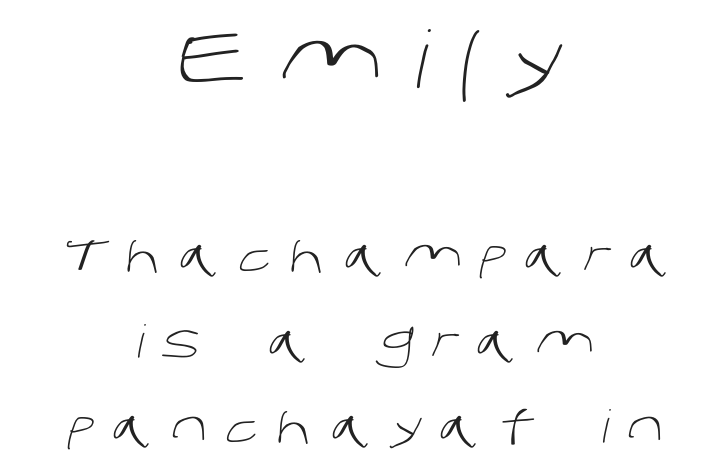
The image shows 79 px light sans-serif type; set centered, loose line spacing (1.9x), unusually wide letter spacing (+0.41 em), not underlined; the first (top) block is 1.76x larger; low stroke contrast and a large x-height.
